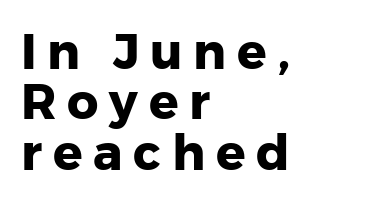
{"serif": "no", "italic": "no", "bold": "yes", "weight": "heavy", "width": "normal", "stroke_contrast": "low", "x_height": "medium", "monospaced": "no", "underline": "no", "align": "left", "line_spacing": "tight", "line_spacing_ratio": 1.03, "letter_spacing": "wide", "letter_spacing_em": 0.22, "glyph_px": 49}
